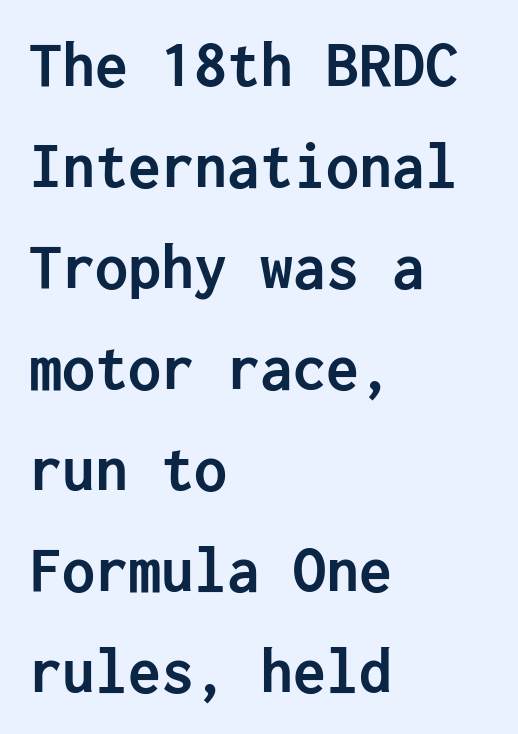
Q: Is the text bold? A: Yes.
Q: Is the text italic (slanted)? A: No, it is upright.
Q: Is the typeface a serif or a sans-serif typeface? A: Sans-serif.
Q: Is the text underlined? A: No.
Q: How is the paragraph aligned? A: Left-aligned.
Q: Is the spacing between letters normal or unusually wide? A: Normal.
Q: Is the spacing between lines tight, normal or loose? A: Normal.
Q: Width (condensed, normal, or wide)? A: Normal.
Q: Stroke contrast? A: Low.
Q: x-height? A: Medium.
